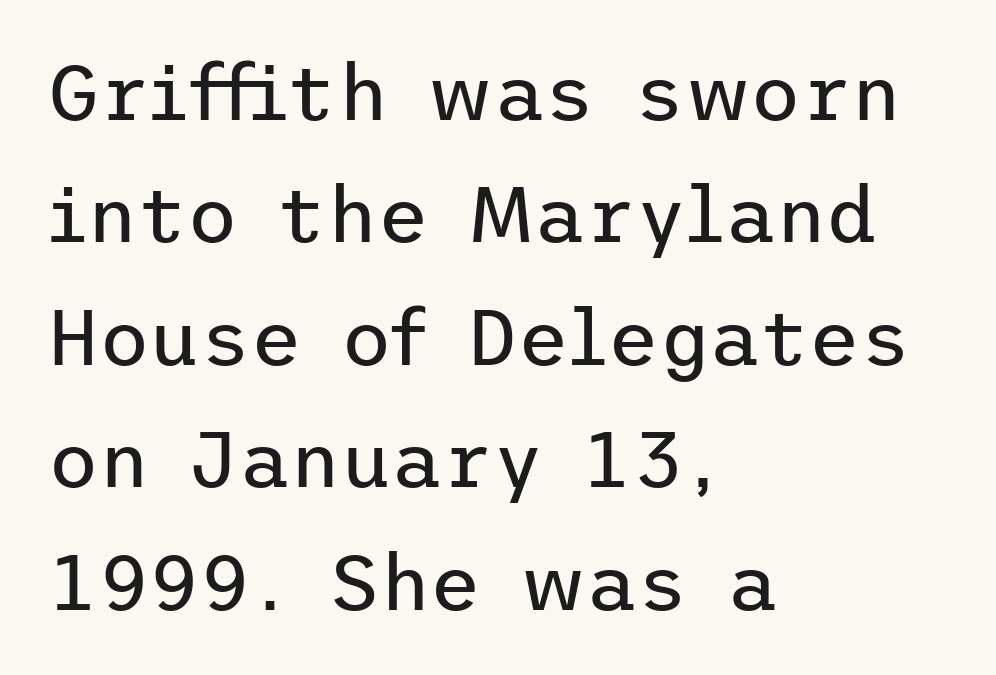
Underline: absent. Stems here are at most as thick as an everyday book face. This is the regular roman posture of the typeface. The text was rendered using a sans face with plain stroke endings. Inter-character spacing is left at the font's built-in metrics. Normally led — the rows are evenly, conventionally spaced.
